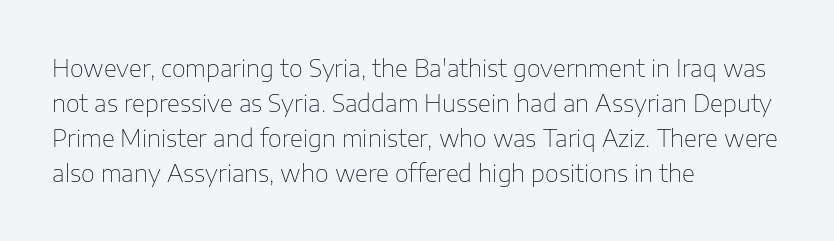
The image shows 24 px text type, upright; set left-aligned, normal line spacing (1.46x), normal letter spacing, not underlined.
